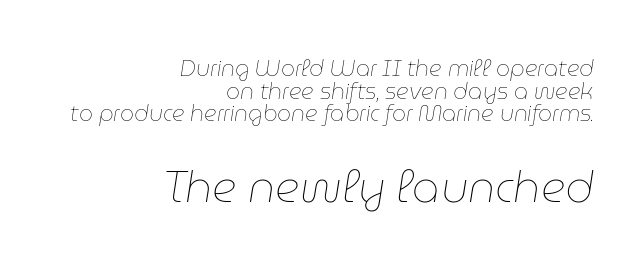
The image shows 43 px thin type, italic (leaning right); set right-aligned, tight line spacing (1.03x), normal letter spacing, not underlined; the second (bottom) block is 1.95x larger; low stroke contrast and a medium x-height.
